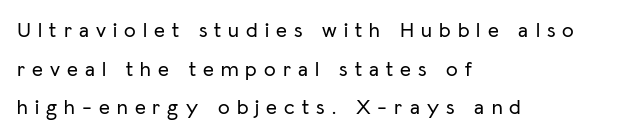
Check the space under the baseline: it is left empty. Caption: multi-line text, flush left, ragged right. The letterforms stand isolated, each surrounded by extra space. In terms of posture, this sample is upright.
